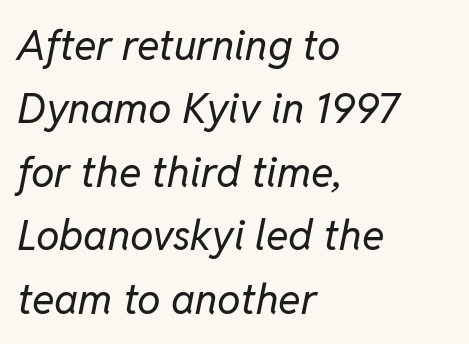
{"italic": "yes", "lean": "right", "slant_degrees": 11, "bold": "no", "weight": "regular", "width": "normal", "stroke_contrast": "low", "x_height": "medium", "monospaced": "no", "underline": "no", "align": "left", "line_spacing": "normal", "line_spacing_ratio": 1.51, "letter_spacing": "normal", "letter_spacing_em": 0.0, "glyph_px": 42}
